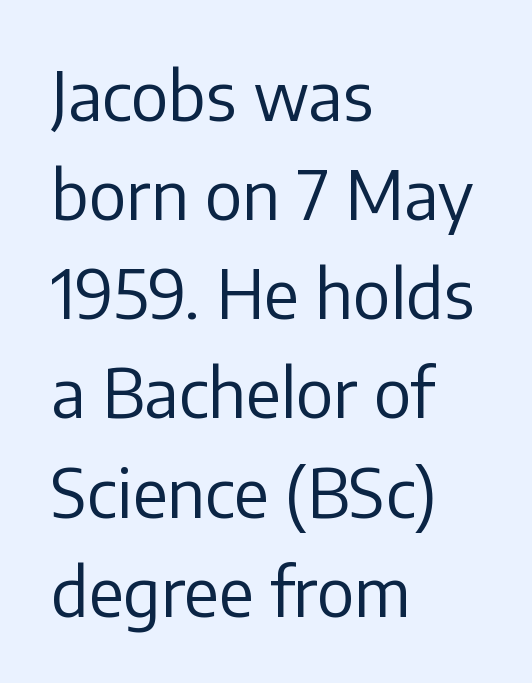
The image shows 67 px regular-weight sans-serif type, upright; set left-aligned, normal line spacing (1.48x), normal letter spacing, not underlined; low stroke contrast and a medium x-height.
